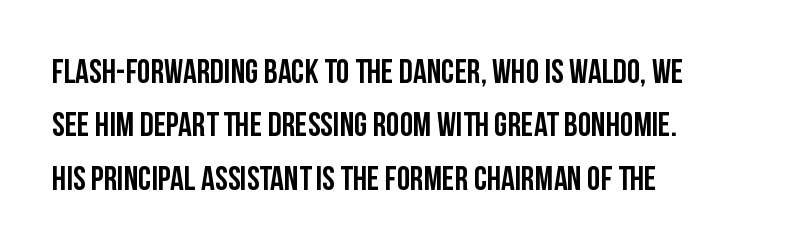
The image shows 34 px condensed sans-serif type, upright; set left-aligned, normal line spacing (1.57x), normal letter spacing, not underlined; low stroke contrast and a large x-height.
